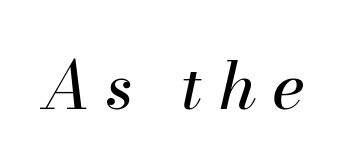
{"italic": "yes", "lean": "right", "slant_degrees": 13, "bold": "no", "weight": "regular", "width": "normal", "stroke_contrast": "medium", "x_height": "small", "monospaced": "no", "underline": "no", "letter_spacing": "wide", "letter_spacing_em": 0.24, "glyph_px": 66}
